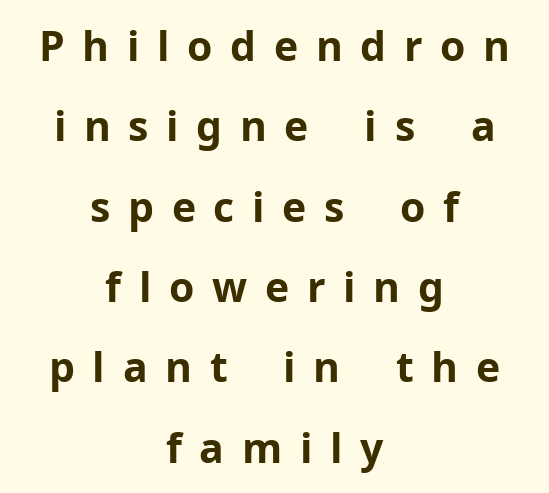
Q: Is the text bold? A: Yes.
Q: Is the text italic (slanted)? A: No, it is upright.
Q: Is the typeface a serif or a sans-serif typeface? A: Sans-serif.
Q: Is the text underlined? A: No.
Q: How is the paragraph aligned? A: Centered.
Q: Is the spacing between letters normal or unusually wide? A: Unusually wide.
Q: Is the spacing between lines tight, normal or loose? A: Loose.
Q: Width (condensed, normal, or wide)? A: Normal.
Q: Stroke contrast? A: Low.
Q: x-height? A: Medium.
Q: Monospaced? A: No.
